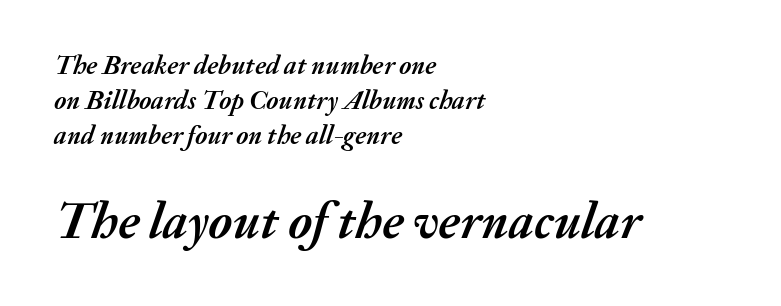
Q: Is the text bold? A: Yes.
Q: Is the text italic (slanted)? A: Yes, it leans right by about 20 degrees.
Q: Is the text underlined? A: No.
Q: How is the paragraph aligned? A: Left-aligned.
Q: Is the spacing between letters normal or unusually wide? A: Normal.
Q: Is the spacing between lines tight, normal or loose? A: Normal.
Q: Which block of text is set in a larger size, the first (top) or the second (bottom)? A: The second (bottom) one.
Q: Width (condensed, normal, or wide)? A: Normal.
Q: Stroke contrast? A: Medium.
Q: x-height? A: Medium.
Q: Monospaced? A: No.
